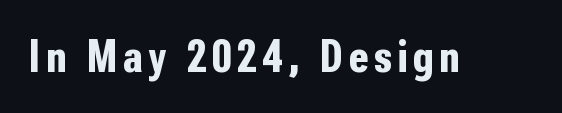
Q: Is the text bold? A: Yes.
Q: Is the text italic (slanted)? A: No, it is upright.
Q: Is the typeface a serif or a sans-serif typeface? A: Sans-serif.
Q: Is the text underlined? A: No.
Q: Width (condensed, normal, or wide)? A: Condensed.
Q: Stroke contrast? A: Low.
Q: x-height? A: Medium.
Q: Monospaced? A: No.
